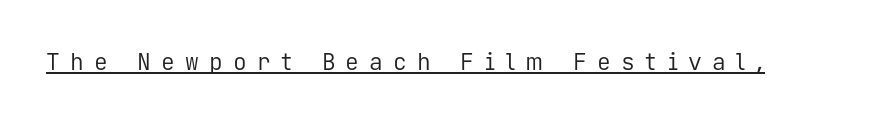
{"italic": "no", "bold": "no", "underline": "yes", "letter_spacing": "wide", "letter_spacing_em": 0.44, "glyph_px": 23}
